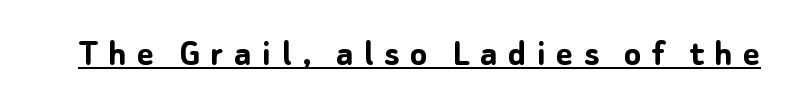
{"serif": "no", "italic": "no", "bold": "yes", "weight": "semibold", "width": "normal", "stroke_contrast": "low", "x_height": "medium", "monospaced": "no", "underline": "yes", "letter_spacing": "wide", "letter_spacing_em": 0.26, "glyph_px": 40}
